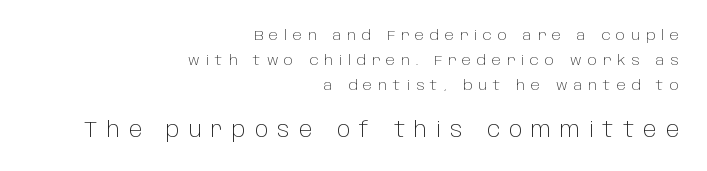
Designer's note — italics off, roman on. Rule under the text: the space is simply empty. Bold? No — there's no thickening of the strokes. In terms of letterspacing, this is a distinctly airy, spread setting.
